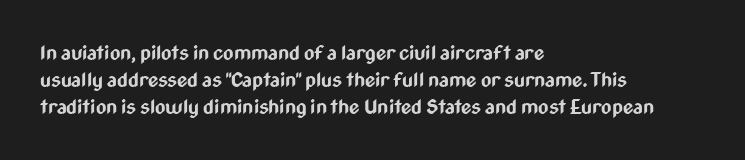
Q: Is the text bold? A: Yes.
Q: Is the text italic (slanted)? A: No, it is upright.
Q: Is the text underlined? A: No.
Q: How is the paragraph aligned? A: Left-aligned.
Q: Is the spacing between letters normal or unusually wide? A: Normal.
Q: Is the spacing between lines tight, normal or loose? A: Normal.
